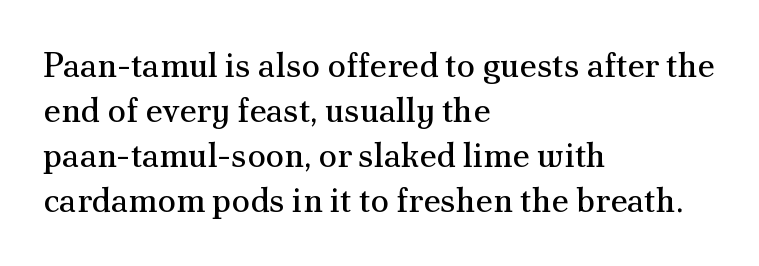
{"serif": "yes", "italic": "no", "bold": "no", "weight": "regular", "width": "normal", "stroke_contrast": "medium", "x_height": "small", "monospaced": "no", "underline": "no", "align": "left", "line_spacing": "normal", "line_spacing_ratio": 1.32, "letter_spacing": "normal", "letter_spacing_em": 0.0, "glyph_px": 34}
